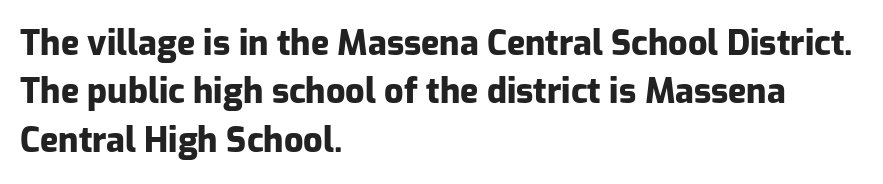
{"serif": "no", "italic": "no", "bold": "yes", "weight": "heavy", "width": "normal", "stroke_contrast": "low", "x_height": "medium", "monospaced": "no", "underline": "no", "align": "left", "line_spacing": "normal", "line_spacing_ratio": 1.42, "letter_spacing": "normal", "letter_spacing_em": 0.0, "glyph_px": 34}
